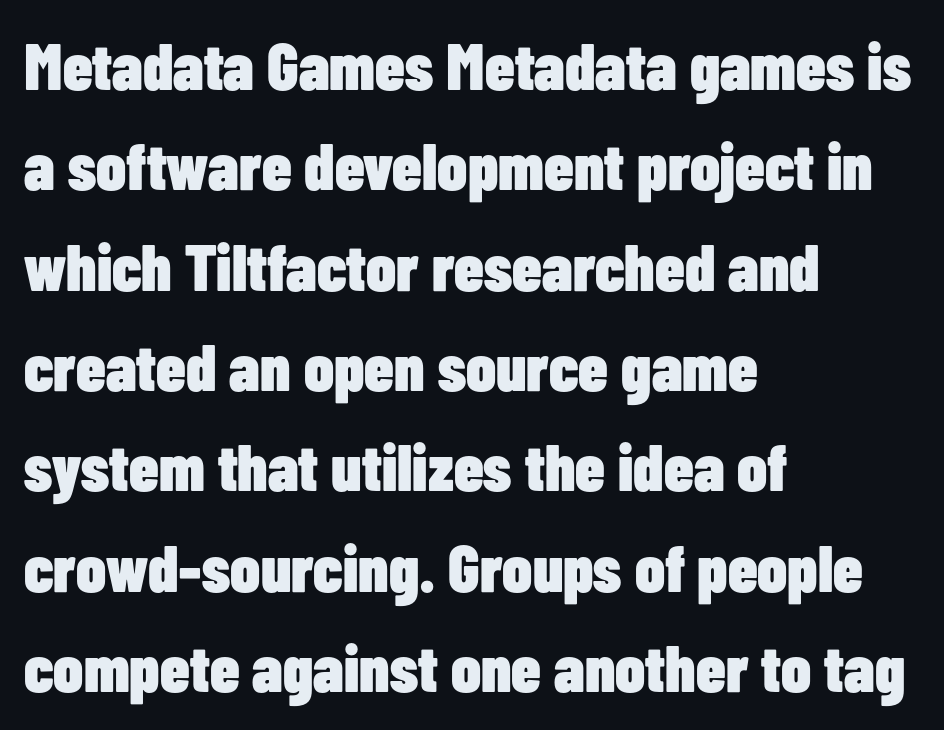
The image shows 66 px heavy, condensed sans-serif type, upright; set left-aligned, normal line spacing (1.52x), normal letter spacing, not underlined; low stroke contrast and a medium x-height.
